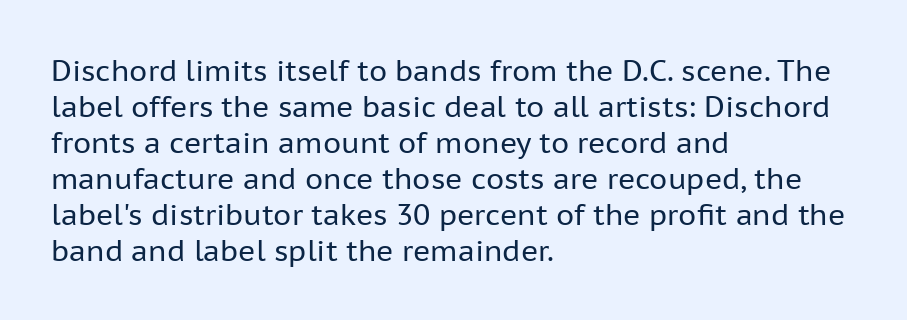
The rendering uses natural spacing where letterforms have individual widths. Any mark beneath the type? The region is blank. Which margin do the lines hug? The left one — the right edge is uneven. You can tell it's not italic because the verticals are truly vertical. These lines are composed in type without serifs.
